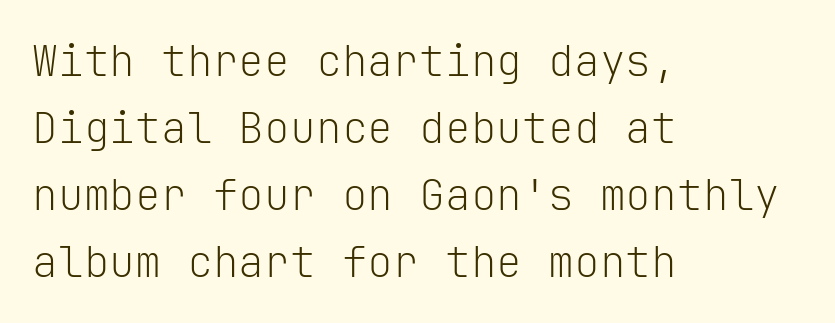
The image shows 43 px light sans-serif type, upright, monospaced; set left-aligned, normal line spacing (1.56x), normal letter spacing, not underlined; low stroke contrast and a medium x-height.
